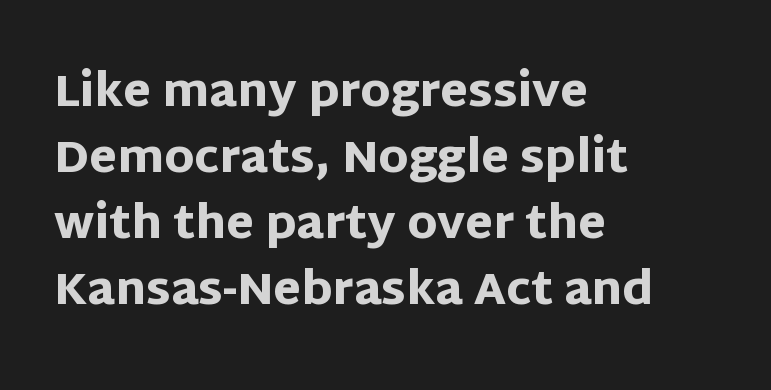
{"serif": "no", "italic": "no", "bold": "yes", "weight": "heavy", "width": "normal", "stroke_contrast": "low", "x_height": "large", "monospaced": "no", "underline": "no", "align": "left", "line_spacing": "normal", "line_spacing_ratio": 1.47, "letter_spacing": "normal", "letter_spacing_em": 0.0, "glyph_px": 45}
